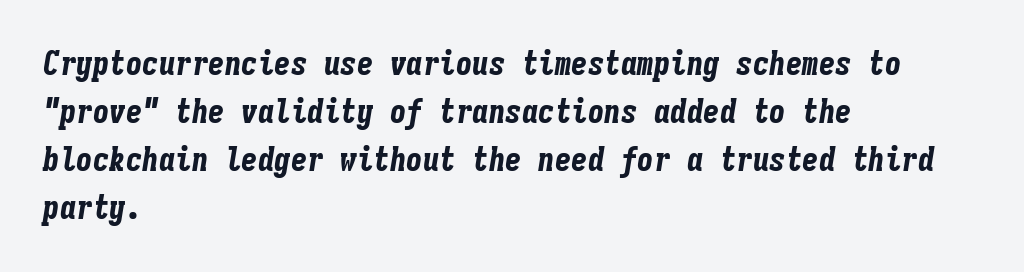
Q: Is the text bold? A: Yes.
Q: Is the text italic (slanted)? A: Yes, it leans right by about 9 degrees.
Q: Is the text underlined? A: No.
Q: How is the paragraph aligned? A: Left-aligned.
Q: Is the spacing between letters normal or unusually wide? A: Normal.
Q: Is the spacing between lines tight, normal or loose? A: Normal.
Q: Width (condensed, normal, or wide)? A: Condensed.
Q: Stroke contrast? A: Low.
Q: x-height? A: Medium.
Q: Monospaced? A: Yes.
